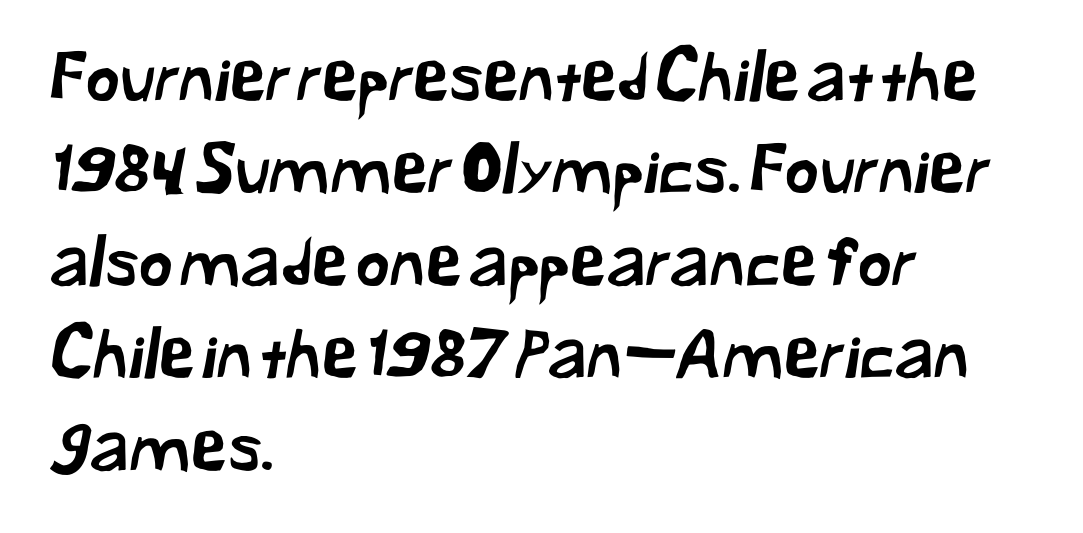
Observe the ordinary spacing: letters are neighbours, not strangers. These lines are composed in type without serifs. A bare baseline throughout the passage. How would I describe the line gaps? Plain and ordinary.
